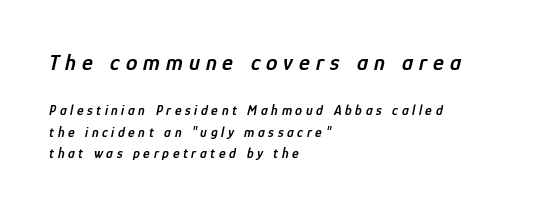
The image shows 23 px text type, italic (leaning right); set left-aligned, normal line spacing (1.52x), unusually wide letter spacing (+0.26 em), not underlined; the first (top) block is 1.64x larger.
